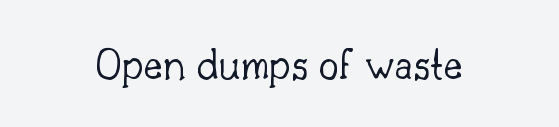
{"italic": "no", "bold": "no", "weight": "light", "width": "normal", "stroke_contrast": "low", "x_height": "small", "monospaced": "no", "underline": "no", "letter_spacing": "normal", "letter_spacing_em": 0.0, "glyph_px": 45}
